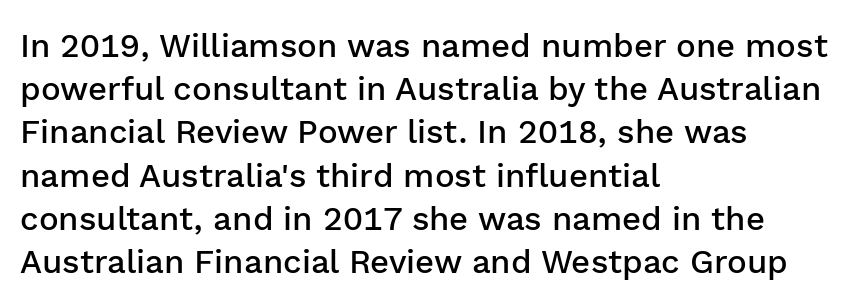
The image shows 33 px semibold sans-serif type, upright; set left-aligned, normal line spacing (1.31x), normal letter spacing, not underlined; low stroke contrast and a medium x-height.
